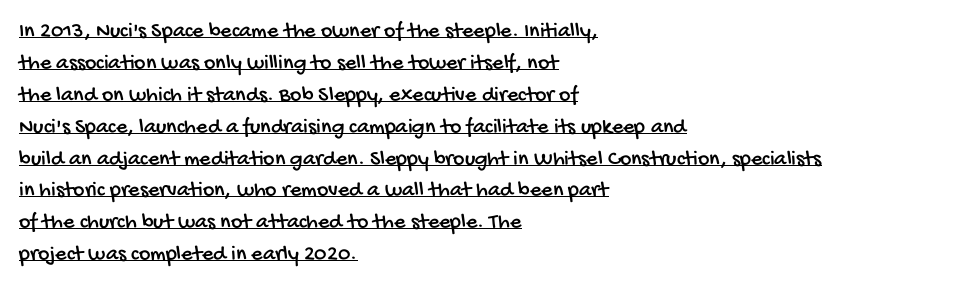
{"underline": "yes", "align": "left", "line_spacing": "normal", "line_spacing_ratio": 1.45, "letter_spacing": "normal", "letter_spacing_em": 0.0, "glyph_px": 22}
